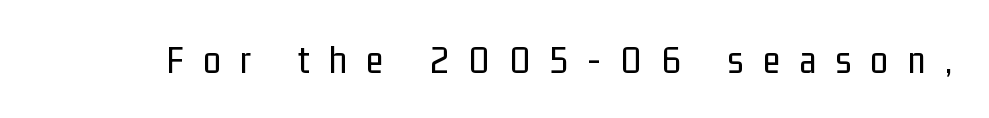
The weight would be labelled regular, book, light, or lighter still. Anything drawn beneath the words? Only blank space. Loose tracking; the words dissolve into strings of separated letters. This sample has the flowing, uneven cadence of proportional lettering. Italic: no, the glyphs are upright roman. Each letter's strokes conclude bluntly, with no projecting serifs.
